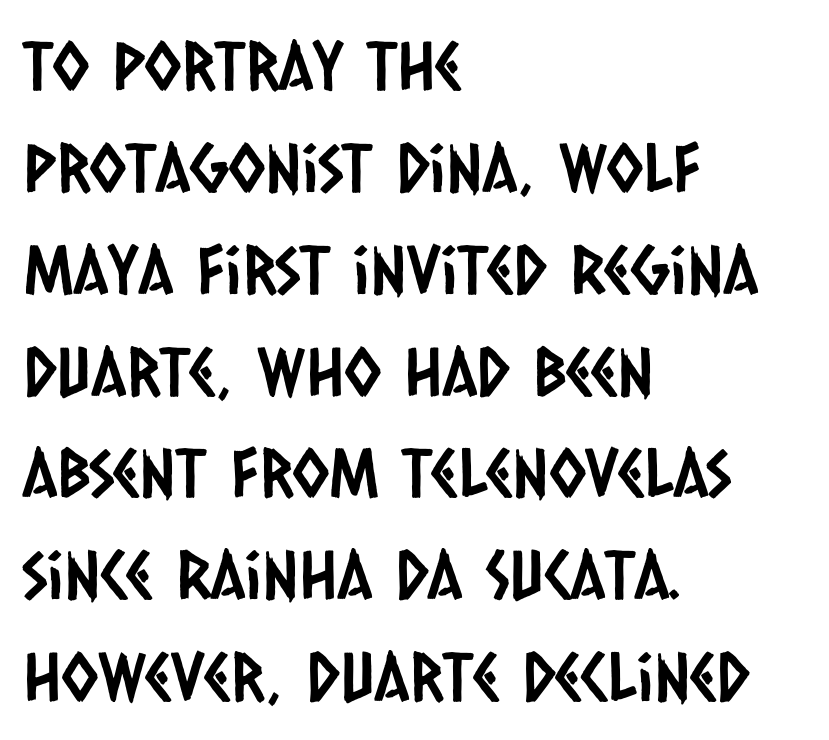
{"serif": "no", "width": "condensed", "stroke_contrast": "low", "x_height": "large", "monospaced": "no", "underline": "no", "align": "left", "line_spacing": "normal", "line_spacing_ratio": 1.52, "letter_spacing": "normal", "letter_spacing_em": 0.0, "glyph_px": 67}
